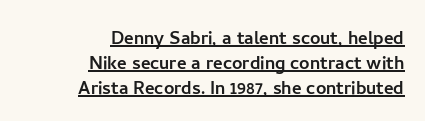
The image shows 23 px text type, upright; set right-aligned, tight line spacing (1.09x), normal letter spacing, underlined.
